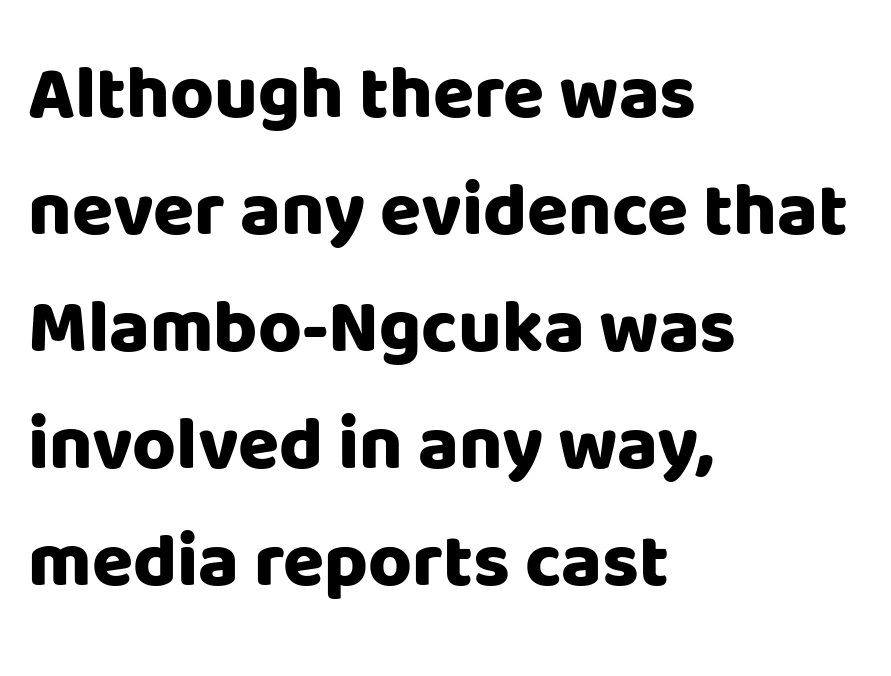
Q: Is the text bold? A: Yes.
Q: Is the text italic (slanted)? A: No, it is upright.
Q: Is the typeface a serif or a sans-serif typeface? A: Sans-serif.
Q: Is the text underlined? A: No.
Q: How is the paragraph aligned? A: Left-aligned.
Q: Is the spacing between letters normal or unusually wide? A: Normal.
Q: Is the spacing between lines tight, normal or loose? A: Normal.
Q: Width (condensed, normal, or wide)? A: Normal.
Q: Stroke contrast? A: Low.
Q: x-height? A: Large.
Q: Monospaced? A: No.
